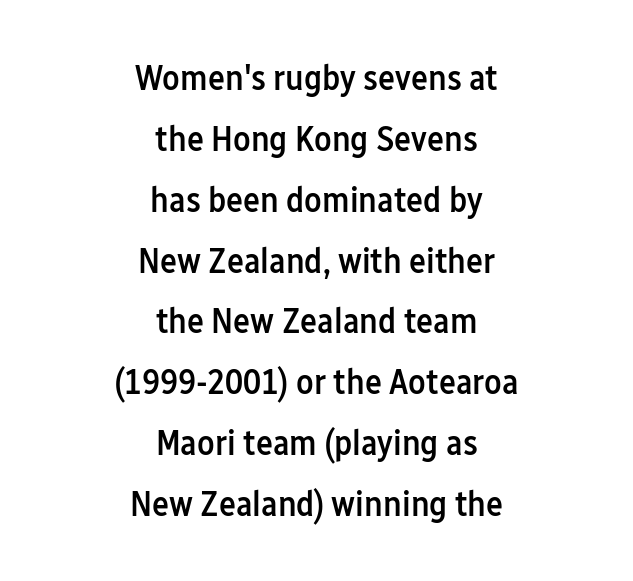
{"serif": "no", "italic": "no", "bold": "semi", "weight": "semibold", "width": "condensed", "stroke_contrast": "low", "x_height": "medium", "monospaced": "no", "underline": "no", "align": "center", "line_spacing": "normal", "line_spacing_ratio": 1.69, "letter_spacing": "normal", "letter_spacing_em": 0.0, "glyph_px": 36}
